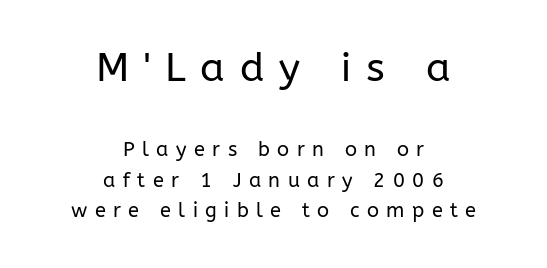
{"serif": "no", "italic": "no", "bold": "no", "weight": "regular", "width": "normal", "stroke_contrast": "low", "x_height": "medium", "monospaced": "no", "underline": "no", "align": "center", "line_spacing": "normal", "line_spacing_ratio": 1.53, "letter_spacing": "wide", "letter_spacing_em": 0.37, "larger_block": "first", "size_ratio": 2.0, "glyph_px": 40}
